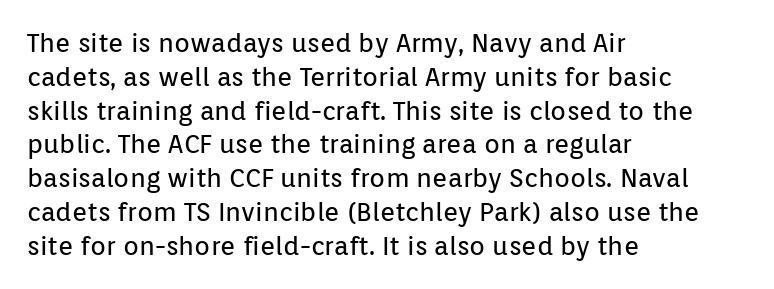
{"italic": "no", "bold": "no", "underline": "no", "align": "left", "line_spacing": "normal", "line_spacing_ratio": 1.3, "letter_spacing": "normal", "letter_spacing_em": 0.0, "glyph_px": 26}
